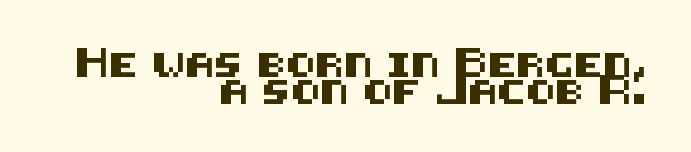
The image shows 24 px text type, upright; set right-aligned, tight line spacing (1.11x), normal letter spacing, not underlined.
